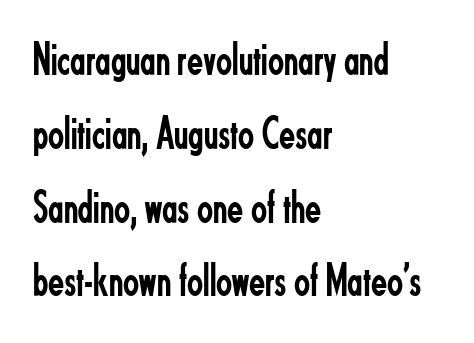
{"serif": "no", "italic": "no", "bold": "no", "weight": "regular", "width": "condensed", "stroke_contrast": "low", "x_height": "small", "monospaced": "no", "underline": "no", "align": "left", "line_spacing": "normal", "line_spacing_ratio": 1.57, "letter_spacing": "normal", "letter_spacing_em": 0.0, "glyph_px": 47}
